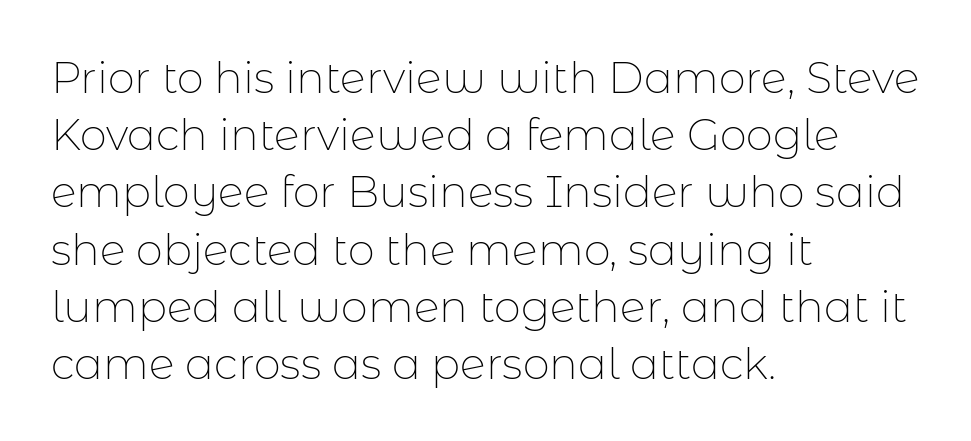
The image shows 43 px thin sans-serif type, upright; set left-aligned, normal line spacing (1.33x), normal letter spacing, not underlined; low stroke contrast and a medium x-height.
